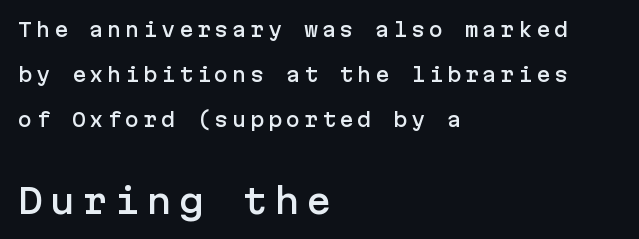
The image shows 34 px sans-serif type, upright; set left-aligned, loose line spacing (2.36x), not underlined; the second (bottom) block is 1.79x larger; low stroke contrast and a medium x-height.
